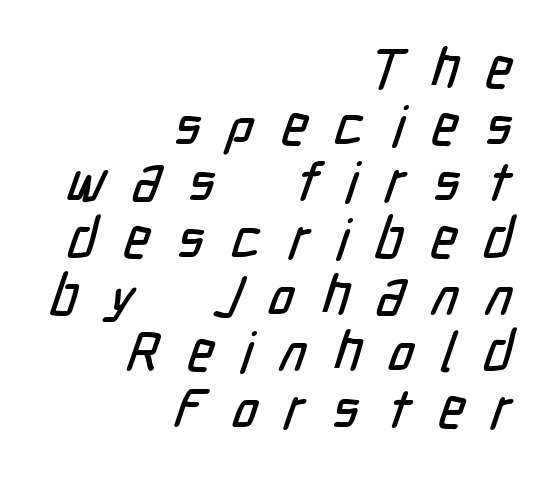
The characters display no serif detailing; their extremities are plain. Looks like regular typesetting: each glyph gets only the width it needs. Type without underlining. Where is the straight margin? On the right. The designer dialed line spacing down below the default.
